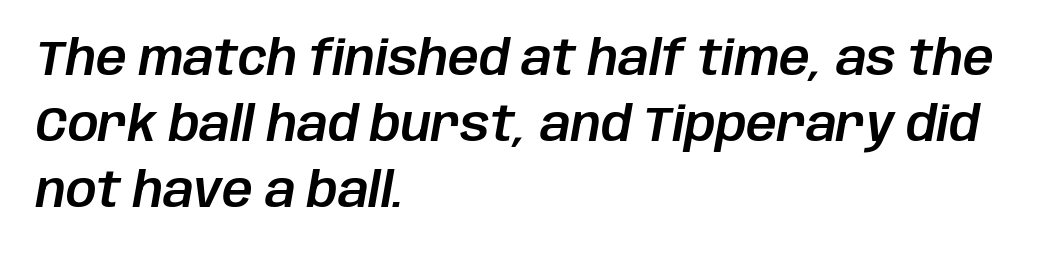
The space beneath each line is pristine and unruled. The rendering anchors every line to the left-hand side. Letter spacing: default. Note the varied advance widths — an 'i' is clearly narrower than an 'm'. Rendered with sloped, italic letterforms.
